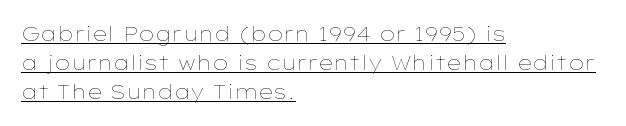
The image shows 20 px text type, upright; set left-aligned, normal line spacing (1.46x), normal letter spacing, underlined.
